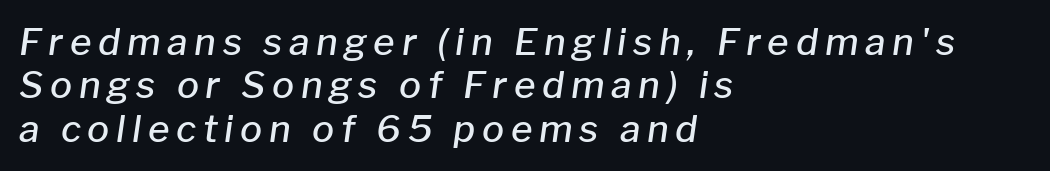
{"italic": "yes", "lean": "right", "slant_degrees": 8, "bold": "semi", "weight": "semibold", "width": "normal", "stroke_contrast": "low", "x_height": "medium", "monospaced": "no", "underline": "no", "align": "left", "line_spacing_ratio": 1.17, "glyph_px": 37}
